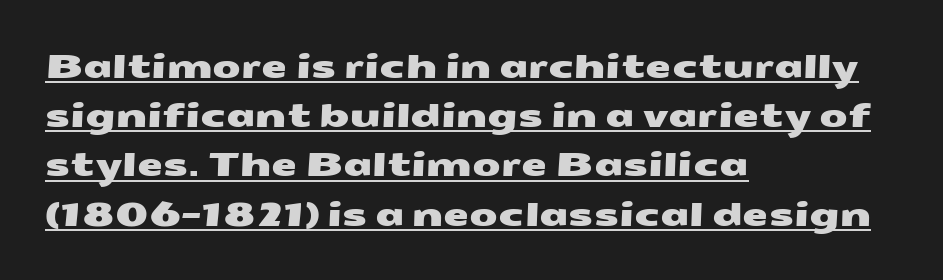
Type style note: lacks serifs. The face used here is proportionally spaced, like ordinary book or web type. The block of text has a typical density, with ordinary space between rows. The lines in this sample share a left origin and differ only in where they stop. Underline: present. Tracking value appears to be zero — textbook default spacing.
